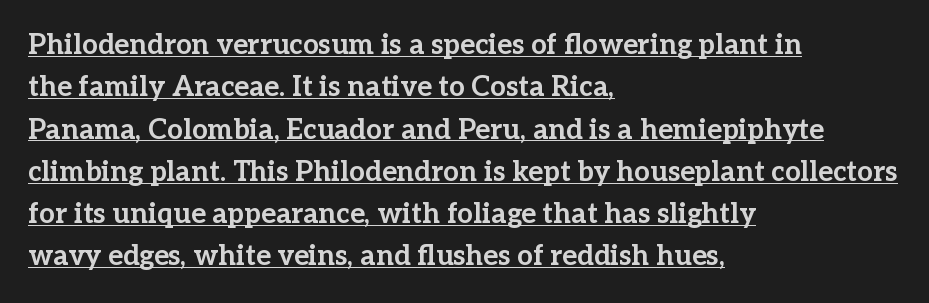
{"serif": "yes", "italic": "no", "bold": "yes", "weight": "bold", "width": "normal", "stroke_contrast": "low", "x_height": "medium", "monospaced": "no", "underline": "yes", "align": "left", "line_spacing": "normal", "line_spacing_ratio": 1.51, "letter_spacing": "normal", "letter_spacing_em": 0.0, "glyph_px": 28}
